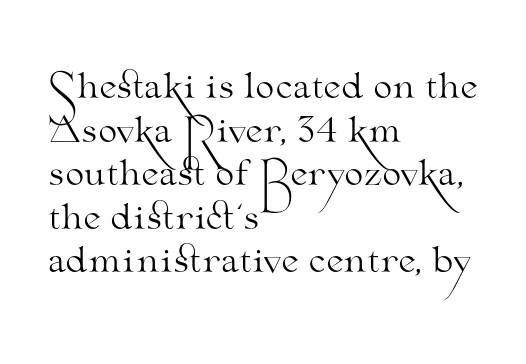
{"serif": "yes", "italic": "no", "bold": "no", "weight": "light", "width": "wide", "stroke_contrast": "medium", "x_height": "small", "monospaced": "no", "underline": "no", "align": "left", "line_spacing": "normal", "line_spacing_ratio": 1.28, "letter_spacing": "normal", "letter_spacing_em": 0.0, "glyph_px": 34}
